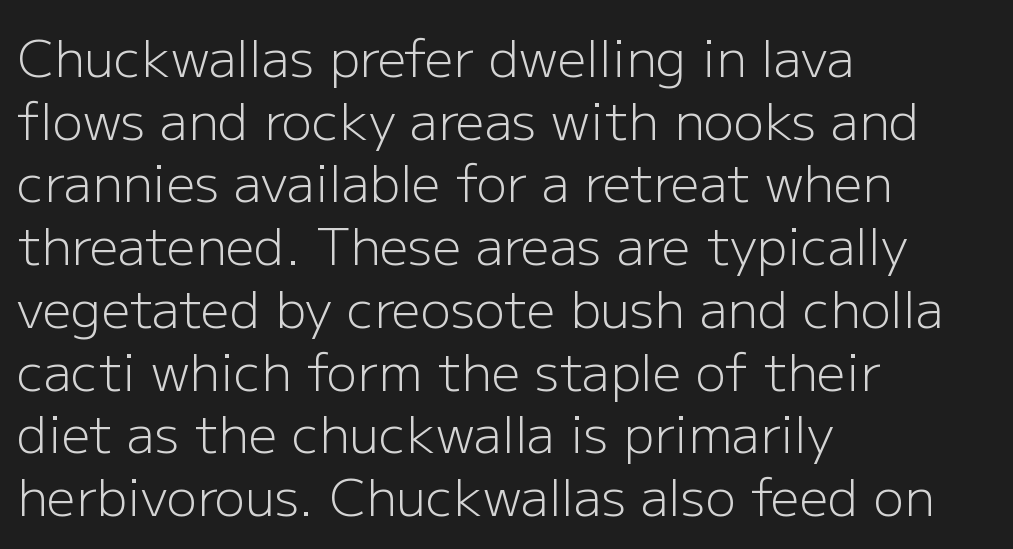
Q: Is the text bold? A: No.
Q: Is the text italic (slanted)? A: No, it is upright.
Q: Is the typeface a serif or a sans-serif typeface? A: Sans-serif.
Q: Is the text underlined? A: No.
Q: How is the paragraph aligned? A: Left-aligned.
Q: Is the spacing between letters normal or unusually wide? A: Normal.
Q: Width (condensed, normal, or wide)? A: Normal.
Q: Stroke contrast? A: Low.
Q: x-height? A: Medium.
Q: Monospaced? A: No.
